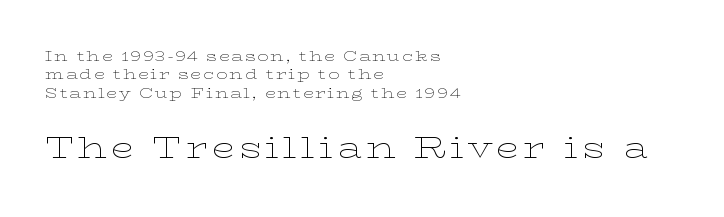
The image shows 30 px thin, wide serif type, upright; set left-aligned, normal line spacing (1.31x), not underlined; the second (bottom) block is 2.14x larger; low stroke contrast and a medium x-height.
